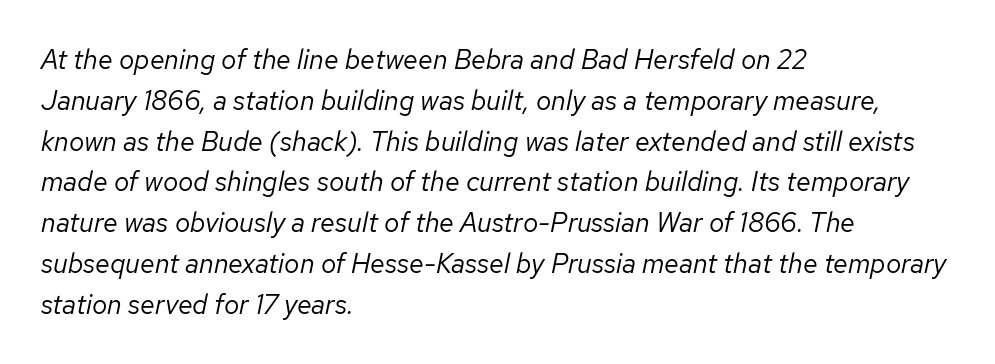
The image shows 27 px text type, italic (leaning right); set left-aligned, normal line spacing (1.51x), normal letter spacing, not underlined.
